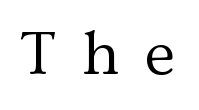
{"serif": "yes", "italic": "no", "bold": "no", "weight": "regular", "width": "normal", "stroke_contrast": "medium", "x_height": "medium", "monospaced": "no", "underline": "no", "letter_spacing": "wide", "letter_spacing_em": 0.41, "glyph_px": 63}
